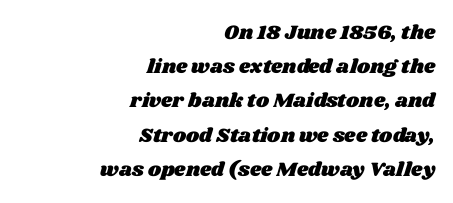
{"underline": "no", "align": "right", "line_spacing_ratio": 1.71, "letter_spacing": "normal", "letter_spacing_em": 0.0, "glyph_px": 20}
